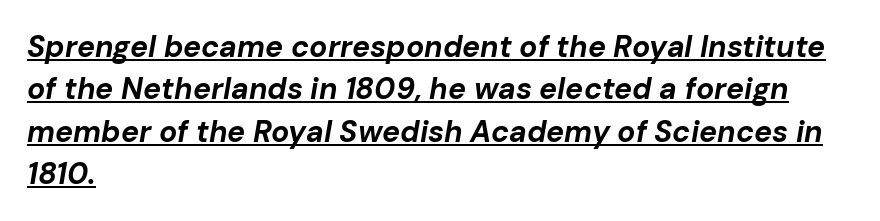
The image shows 30 px bold type, italic (leaning right); set left-aligned, normal line spacing (1.41x), normal letter spacing, underlined; low stroke contrast and a medium x-height.
